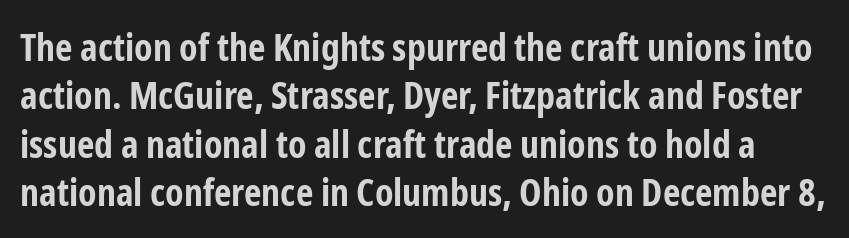
The image shows 38 px bold, condensed sans-serif type, upright; set normal line spacing (1.27x), normal letter spacing, not underlined; low stroke contrast and a medium x-height.
